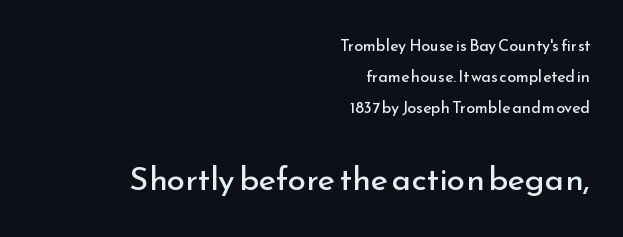
Between one letter and the next there's only the usual sliver of space. How would I describe the line gaps? Wide and relaxed. Glance below the letters and you will spot only blank space. Each letter keeps its own natural width here, so spacing adapts to shape. Casual observation: everything's shoved over to the right. A sans-serif font was chosen for this passage.
